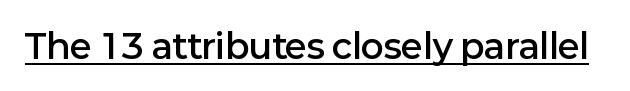
The image shows 34 px semibold sans-serif type, upright; set normal letter spacing, underlined; low stroke contrast and a medium x-height.
